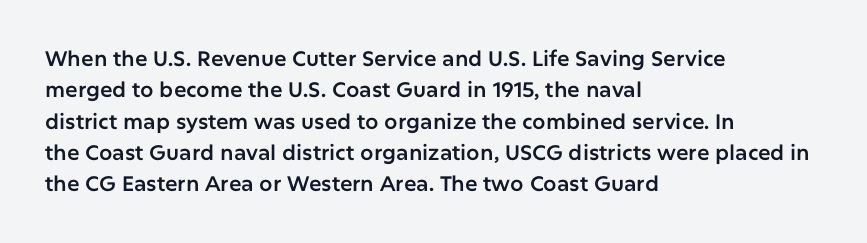
The compositor pushed each line to the left boundary. The designer left line spacing at the default. The rendering keeps characters at their native spacing. No italicization has been applied; the sample stays upright. Clear beneath every line of the passage.
